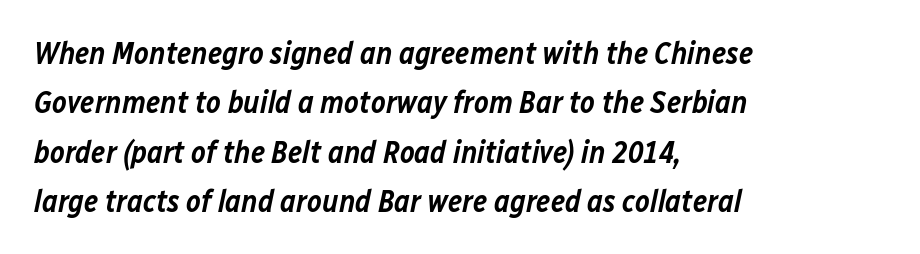
The image shows 31 px semibold type, italic (leaning right); set left-aligned, normal line spacing (1.59x), normal letter spacing, not underlined; low stroke contrast and a medium x-height.
